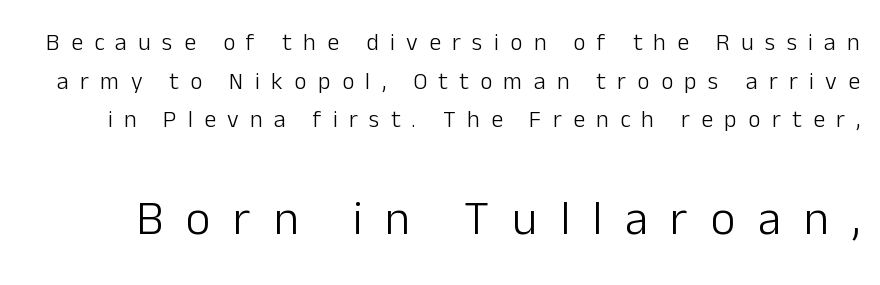
{"serif": "no", "italic": "no", "bold": "no", "weight": "light", "width": "normal", "stroke_contrast": "low", "x_height": "medium", "monospaced": "no", "underline": "no", "line_spacing": "normal", "line_spacing_ratio": 1.61, "letter_spacing": "wide", "letter_spacing_em": 0.47, "larger_block": "second", "size_ratio": 2.0, "glyph_px": 48}
